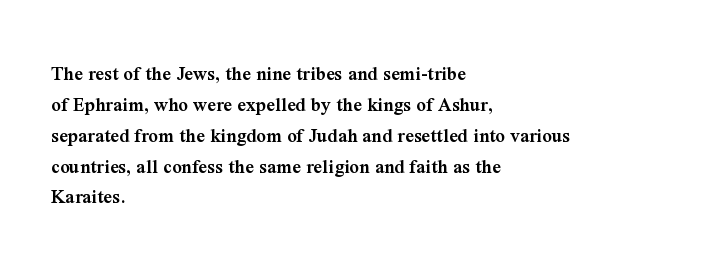
Q: Is the text bold? A: Semi-bold.
Q: Is the text italic (slanted)? A: No, it is upright.
Q: Is the text underlined? A: No.
Q: How is the paragraph aligned? A: Left-aligned.
Q: Is the spacing between letters normal or unusually wide? A: Normal.
Q: Is the spacing between lines tight, normal or loose? A: Normal.
